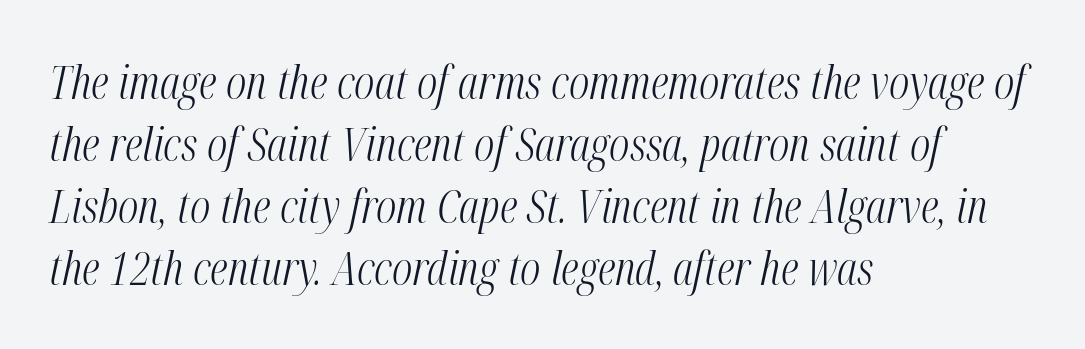
Q: Is the text bold? A: No.
Q: Is the text italic (slanted)? A: Yes, it leans right by about 12 degrees.
Q: Is the text underlined? A: No.
Q: How is the paragraph aligned? A: Left-aligned.
Q: Is the spacing between letters normal or unusually wide? A: Normal.
Q: Is the spacing between lines tight, normal or loose? A: Normal.
Q: Width (condensed, normal, or wide)? A: Condensed.
Q: Stroke contrast? A: Medium.
Q: x-height? A: Medium.
Q: Monospaced? A: No.
